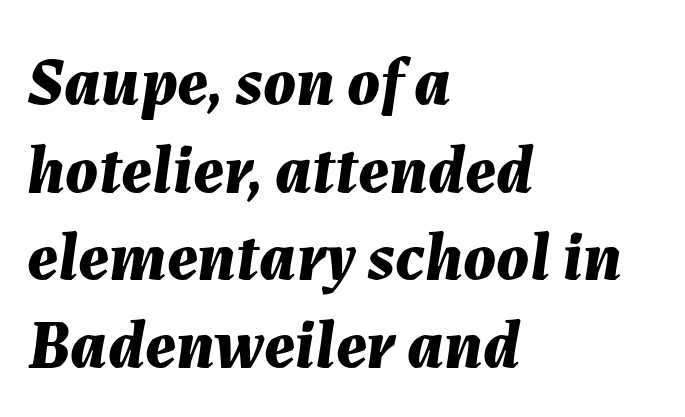
The image shows 68 px bold type, italic (leaning right); set left-aligned, normal line spacing (1.29x), normal letter spacing, not underlined; medium stroke contrast and a medium x-height.
